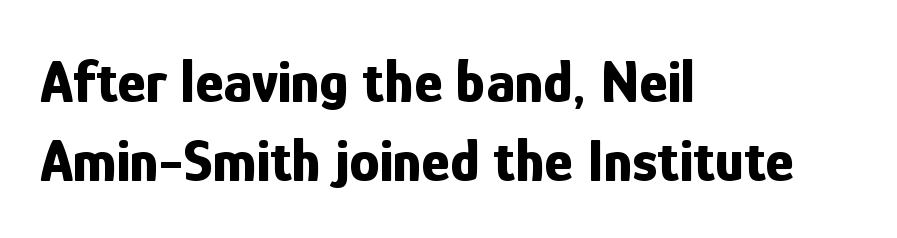
Caption: multi-line text, flush left, ragged right. Think of a printed novel: that variable character pitch is what you see here. This is sans-serif lettering, the kind often seen on screens and signage. If you measured baseline to baseline, you'd find a middling distance. No italicization has been applied; the sample stays upright. The area under the type is left untouched.
